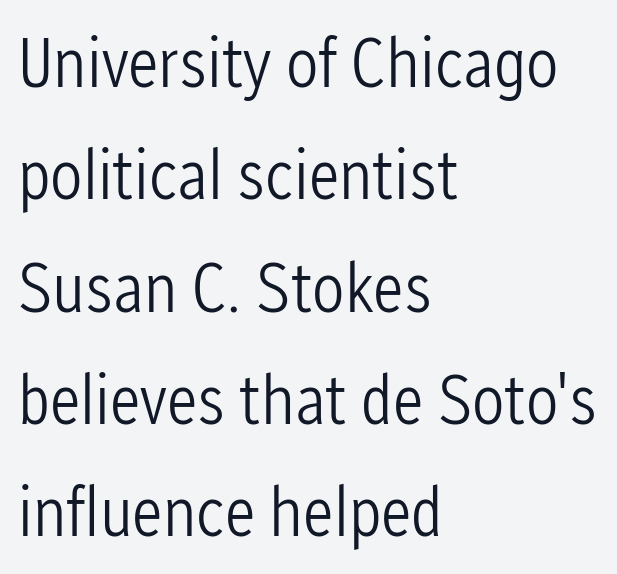
{"serif": "no", "italic": "no", "bold": "no", "weight": "light", "width": "condensed", "stroke_contrast": "low", "x_height": "medium", "monospaced": "no", "underline": "no", "align": "left", "line_spacing": "normal", "line_spacing_ratio": 1.56, "letter_spacing": "normal", "letter_spacing_em": 0.0, "glyph_px": 72}
